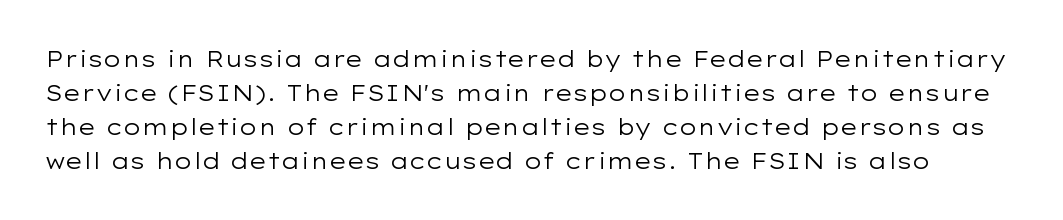
The letterforms sit shoulder to shoulder at normal distance. The string is rendered with underlining switched off. Posture: upright roman. The weight would be labelled regular, book, light, or lighter still.
